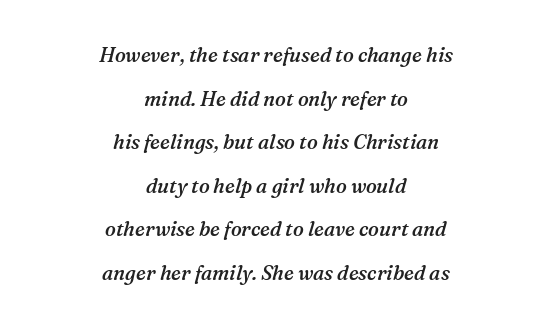
The rag falls on both sides of this text block equally. Students, observe: this is what heavily led, spacious text looks like. Slanted lettering throughout. Stroke thickness is moderately raised; the sample reads as semibold.
